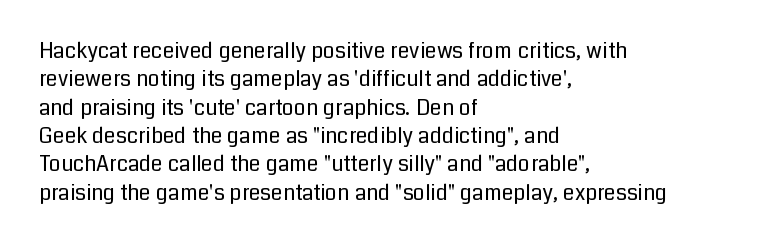
{"italic": "no", "bold": "no", "underline": "no", "align": "left", "line_spacing": "normal", "line_spacing_ratio": 1.35, "letter_spacing": "normal", "letter_spacing_em": 0.0, "glyph_px": 21}
